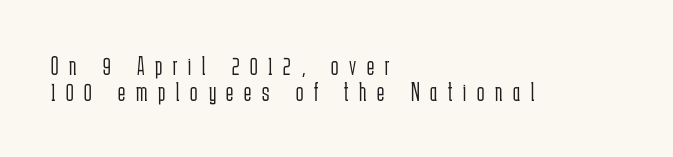
Baseline-to-baseline distance is barely more than the letter height. Upright lettering throughout. The string is rendered with underlining switched off. These lines stack with their left ends in a neat column. The letters look calm and open, with moderate or lighter stems. The tracking jumps out immediately: characters are airy and widely separated.
